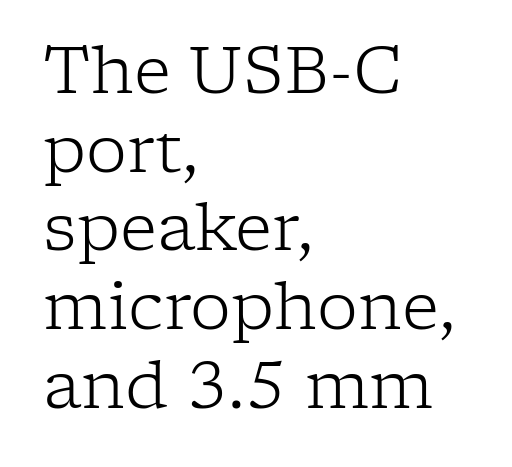
A serif font was chosen for this passage. On a weight scale, this lands at 450 or below. A typesetter would call this zero additional tracking. Every row of glyphs begins at an identical x-position on the left.
